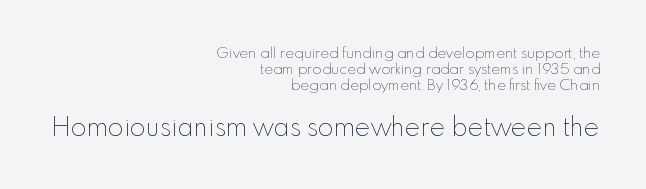
Check the space under the baseline: it is left empty. On a weight scale, this lands at 450 or below. Compared with typical body copy, the letter spacing here is the same. If you drew a ruler down the right edge, every line would touch it. Notice how descenders almost collide with the ascenders below — that's tight leading. Quick note: not italic, upright.
